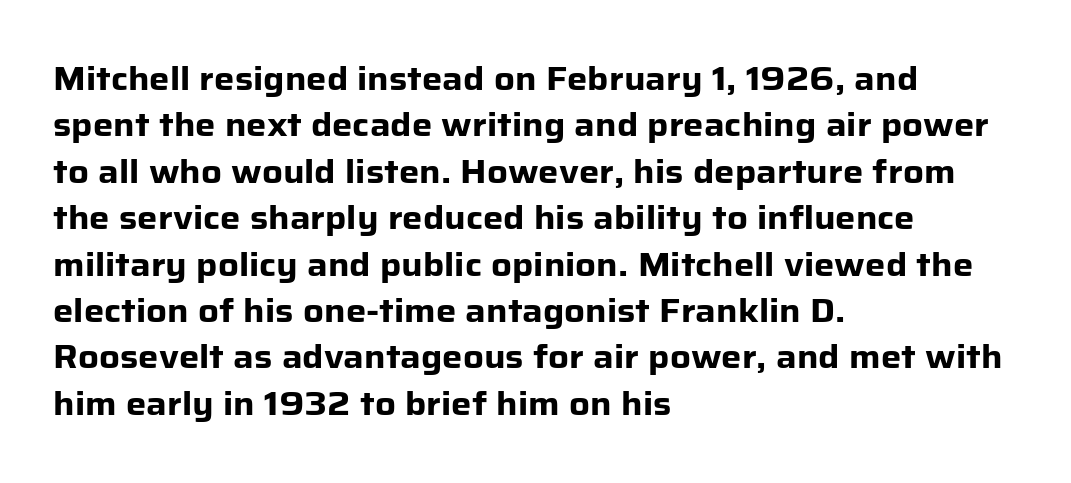
Spacing verdict: proportional, widths tailored to each character. The type family on display is of the sans-serif kind. Default kerning and tracking; the words read as compact shapes. The rendering uses a moderate line-height, typical for paragraphs.
